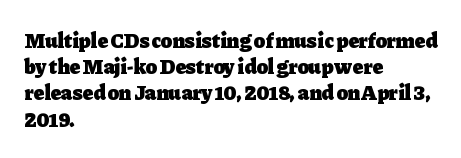
{"italic": "no", "bold": "yes", "underline": "no", "align": "left", "line_spacing": "normal", "line_spacing_ratio": 1.25, "letter_spacing": "normal", "letter_spacing_em": 0.0, "glyph_px": 21}
